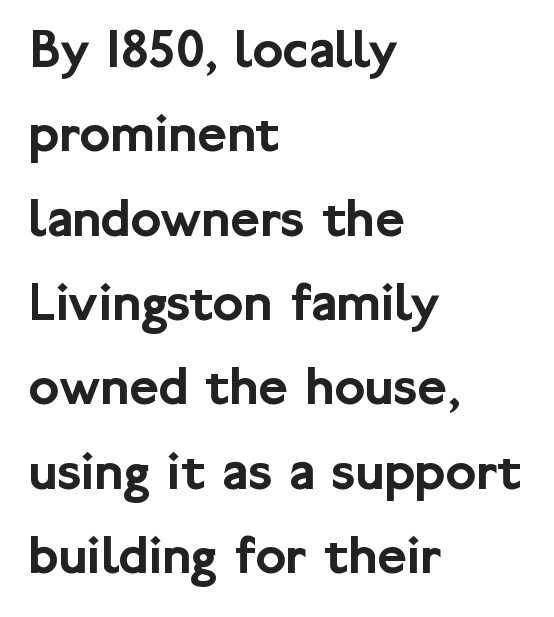
The image shows 57 px sans-serif type, upright; set left-aligned, normal line spacing (1.48x), normal letter spacing, not underlined; low stroke contrast and a medium x-height.
